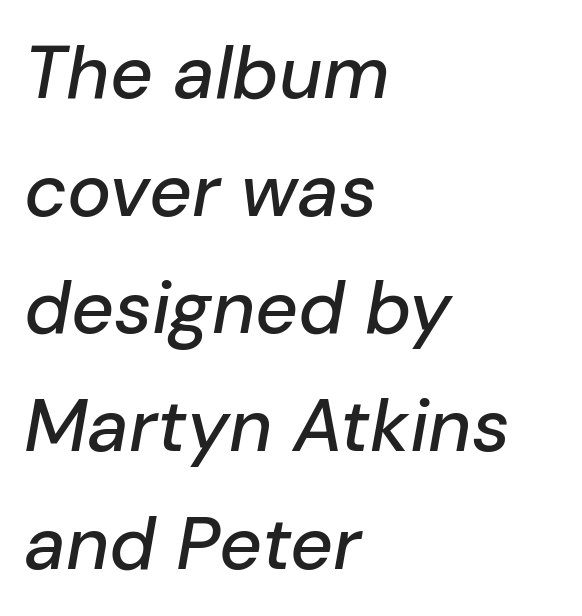
The typography opts for an oblique posture over an upright one. No extra tracking has been applied to these lines. Unmarked baselines from the first word to the last. Spacing verdict: proportional, widths tailored to each character. Successive baselines arrive at the customary interval.
